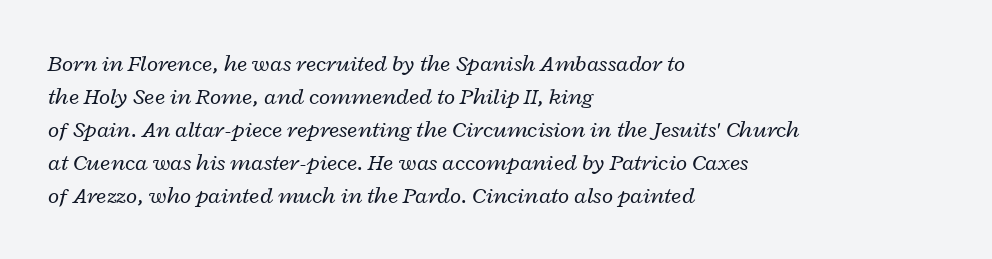
Students, observe: this is what conventionally led text looks like. These glyphs show unthickened strokes, regular width or finer. These lines were composed using italics. One-word summary of the alignment: left.
